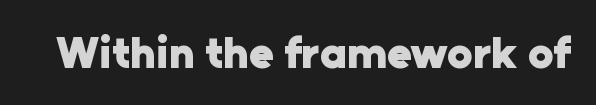
{"serif": "no", "italic": "no", "bold": "yes", "weight": "heavy", "width": "normal", "stroke_contrast": "low", "x_height": "medium", "monospaced": "no", "underline": "no", "letter_spacing": "normal", "letter_spacing_em": 0.0, "glyph_px": 45}
